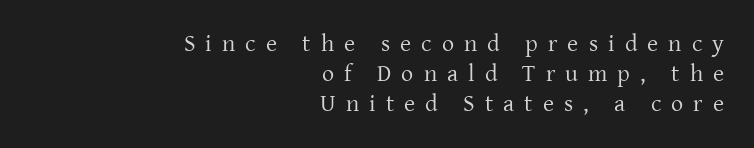
{"italic": "no", "bold": "no", "underline": "no", "align": "right", "line_spacing": "normal", "line_spacing_ratio": 1.25, "letter_spacing": "wide", "letter_spacing_em": 0.42, "glyph_px": 24}
